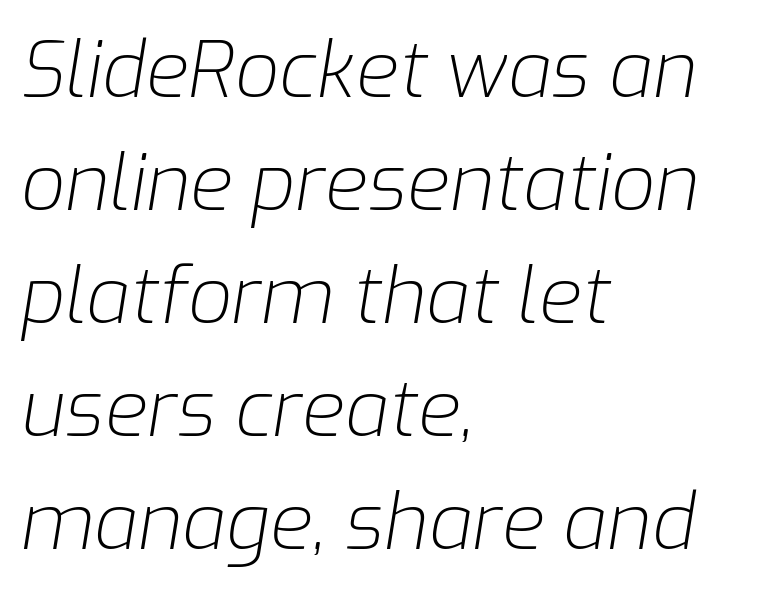
Compared with typical body copy, the letter spacing here is the same. Line starts are locked; line ends wander. Yep, that's italic — everything's leaning. No extra ink here — the face is not bold. Honestly, there is no underline to notice here at all.
